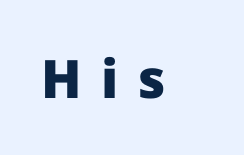
{"serif": "no", "italic": "no", "bold": "yes", "weight": "heavy", "width": "normal", "stroke_contrast": "low", "x_height": "medium", "monospaced": "no", "underline": "no", "letter_spacing": "wide", "letter_spacing_em": 0.37, "glyph_px": 53}
